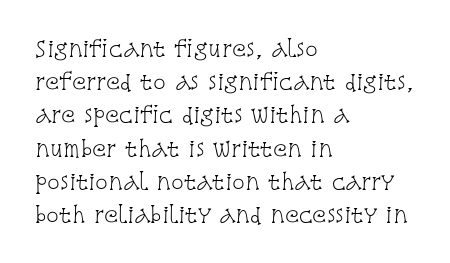
{"italic": "no", "bold": "no", "underline": "no", "align": "left", "line_spacing": "normal", "line_spacing_ratio": 1.58, "letter_spacing": "normal", "letter_spacing_em": 0.0, "glyph_px": 21}
